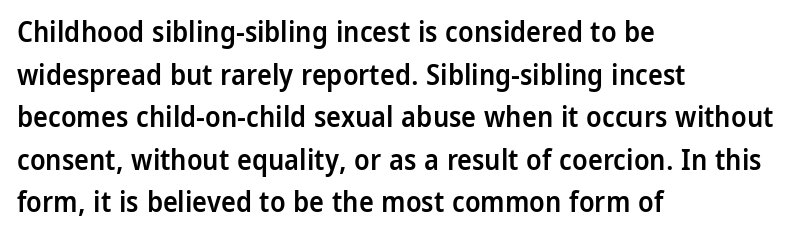
This is sans-serif lettering, the kind often seen on screens and signage. A roman cut, with each character standing at attention. Clear beneath every line of the passage. Semibold letterforms, between regular and bold. The passage shown is typed in a proportional face where columns would drift.
